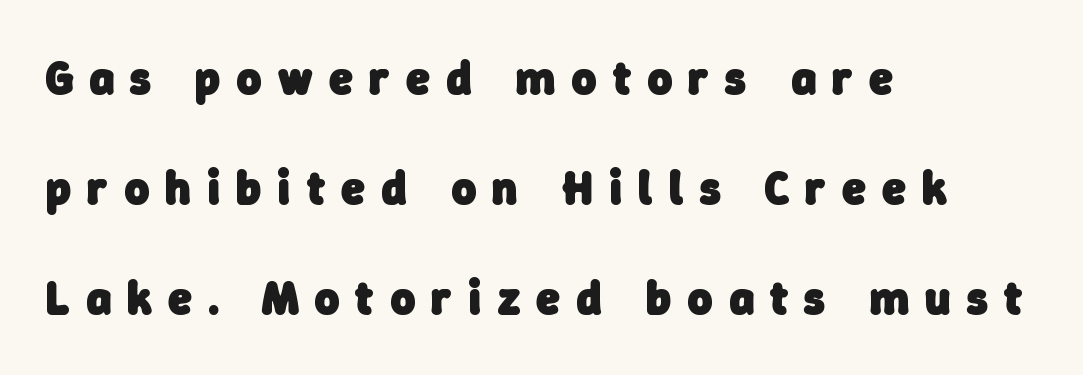
Look at the tracking — it's clearly loosened, letters drifting apart. Unmarked baselines from the first word to the last. No feet cap the strokes, marking this as sans-serif type. Every letter is thick-stroked: bold, no question. Spacing verdict: proportional, widths tailored to each character.
